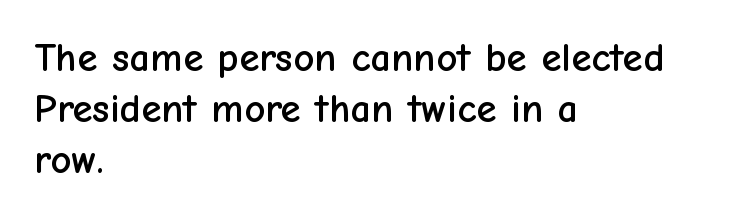
The image shows 41 px sans-serif type, upright; set left-aligned, line spacing 1.24x, normal letter spacing, not underlined; low stroke contrast and a medium x-height.
